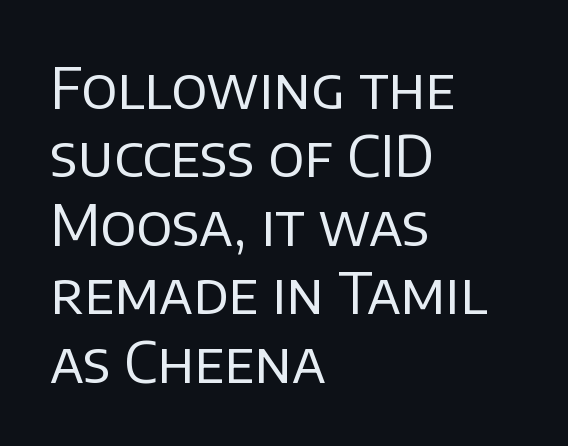
Q: Is the text bold? A: No.
Q: Is the text italic (slanted)? A: No, it is upright.
Q: Is the typeface a serif or a sans-serif typeface? A: Sans-serif.
Q: Is the text underlined? A: No.
Q: How is the paragraph aligned? A: Left-aligned.
Q: Is the spacing between letters normal or unusually wide? A: Normal.
Q: Width (condensed, normal, or wide)? A: Normal.
Q: Stroke contrast? A: Low.
Q: x-height? A: Large.
Q: Monospaced? A: No.
